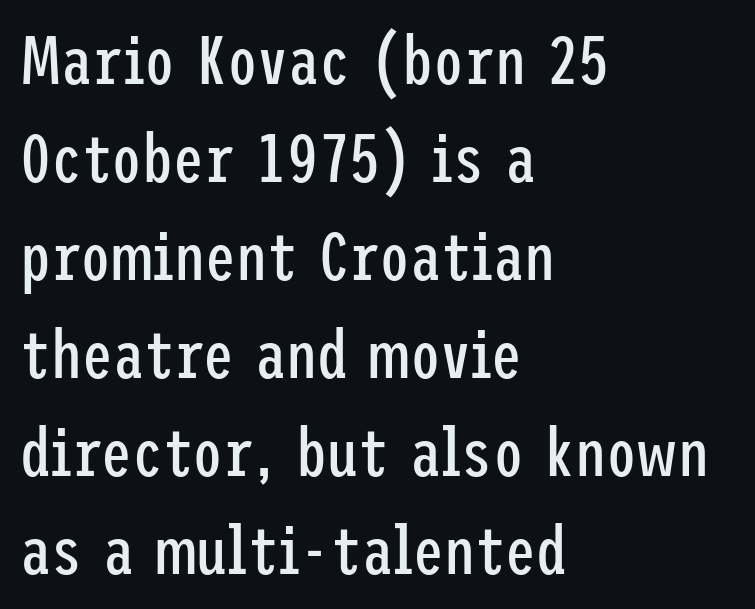
Heft: none added — not bold. Successive baselines arrive at the customary interval. The face used here is a sans, in the tradition of grotesques and geometrics. The area under the type is left untouched. This rendering leaves character spacing at its baseline value.
